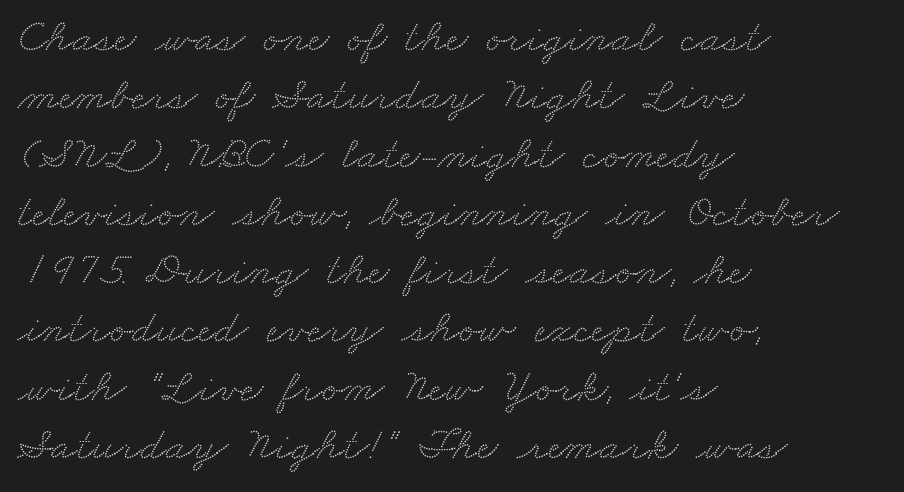
{"serif": "yes", "width": "wide", "stroke_contrast": "medium", "x_height": "small", "monospaced": "no", "underline": "no", "align": "left", "line_spacing_ratio": 1.24, "letter_spacing": "normal", "letter_spacing_em": 0.0, "glyph_px": 47}
